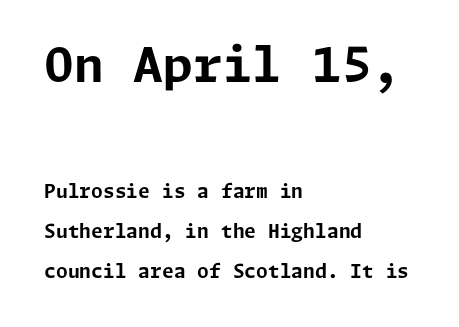
Q: Is the text bold? A: Yes.
Q: Is the text italic (slanted)? A: No, it is upright.
Q: Is the typeface a serif or a sans-serif typeface? A: Sans-serif.
Q: Is the text underlined? A: No.
Q: How is the paragraph aligned? A: Left-aligned.
Q: Is the spacing between letters normal or unusually wide? A: Normal.
Q: Is the spacing between lines tight, normal or loose? A: Loose.
Q: Which block of text is set in a larger size, the first (top) or the second (bottom)? A: The first (top) one.
Q: Width (condensed, normal, or wide)? A: Normal.
Q: Stroke contrast? A: Low.
Q: x-height? A: Medium.
